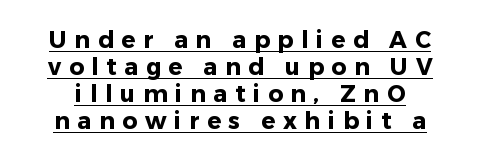
The font's upright variant was chosen for this text. Caption: expanded tracking, letters set apart. This rendering features underlined lettering. Every letter is thick-stroked: bold, no question.
